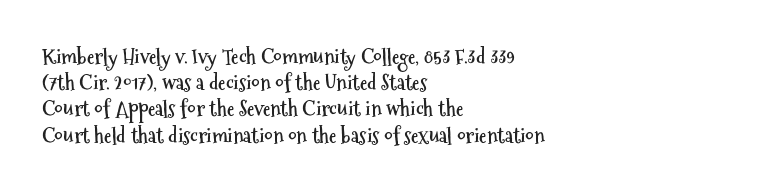
Does the weight exceed regular? Yes, all the way to bold. A typesetter would mark this as roman, not italic. The glyphs are unaccompanied by any horizontal stroke below them. Interline gaps are of average width in this sample. The horizontal fit of the characters is conventional and even.
